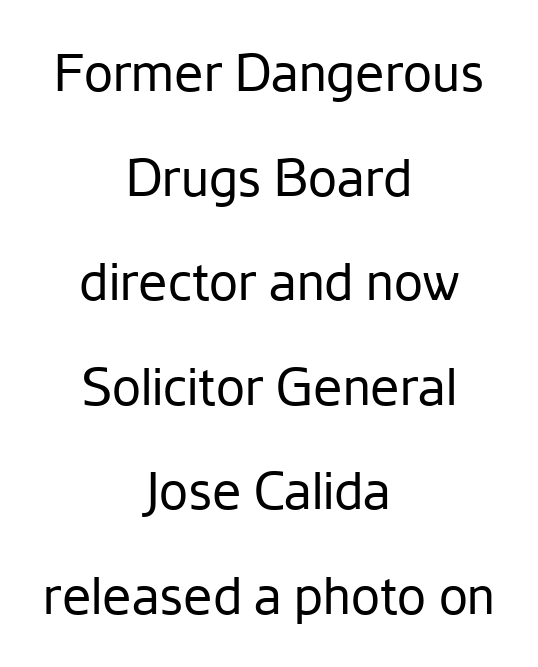
The weight tops out at a normal text grade. The gaps between neighbouring characters are ordinary and unremarkable. The vertical gap from one line to the next is large. Classification — sans serif.
